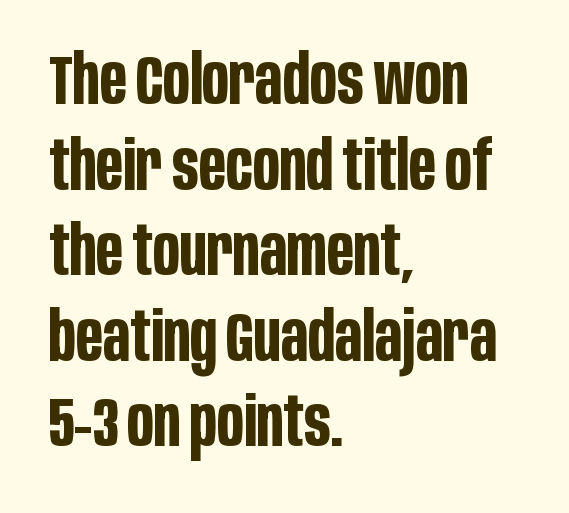
{"serif": "no", "italic": "no", "bold": "yes", "weight": "bold", "width": "condensed", "stroke_contrast": "low", "x_height": "large", "monospaced": "no", "underline": "no", "align": "left", "line_spacing_ratio": 1.24, "letter_spacing": "normal", "letter_spacing_em": 0.0, "glyph_px": 69}
